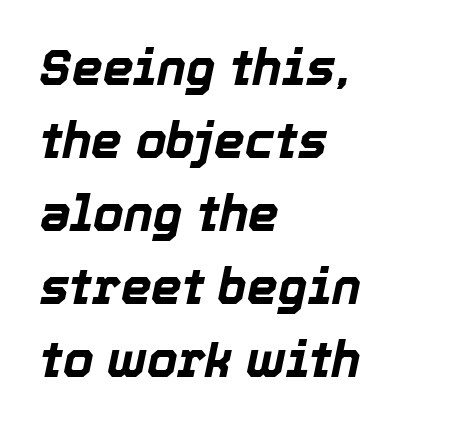
Q: Is the text bold? A: Yes.
Q: Is the text italic (slanted)? A: Yes, it leans right by about 12 degrees.
Q: Is the text underlined? A: No.
Q: How is the paragraph aligned? A: Left-aligned.
Q: Is the spacing between letters normal or unusually wide? A: Normal.
Q: Is the spacing between lines tight, normal or loose? A: Normal.
Q: Width (condensed, normal, or wide)? A: Normal.
Q: x-height? A: Medium.
Q: Monospaced? A: No.
